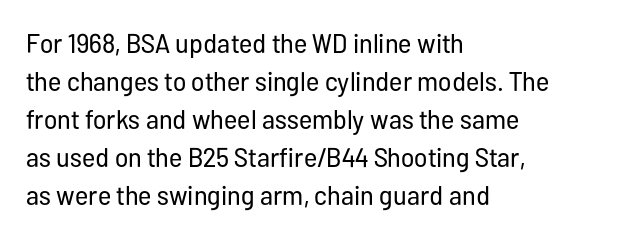
The designer left line spacing at the default. A classic flush-left, rag-right setting is used for this passage. The font sits on the lighter half of the weight spectrum, regular included. The letters stand straight up with perfectly vertical stems. No word sits above an underline.
